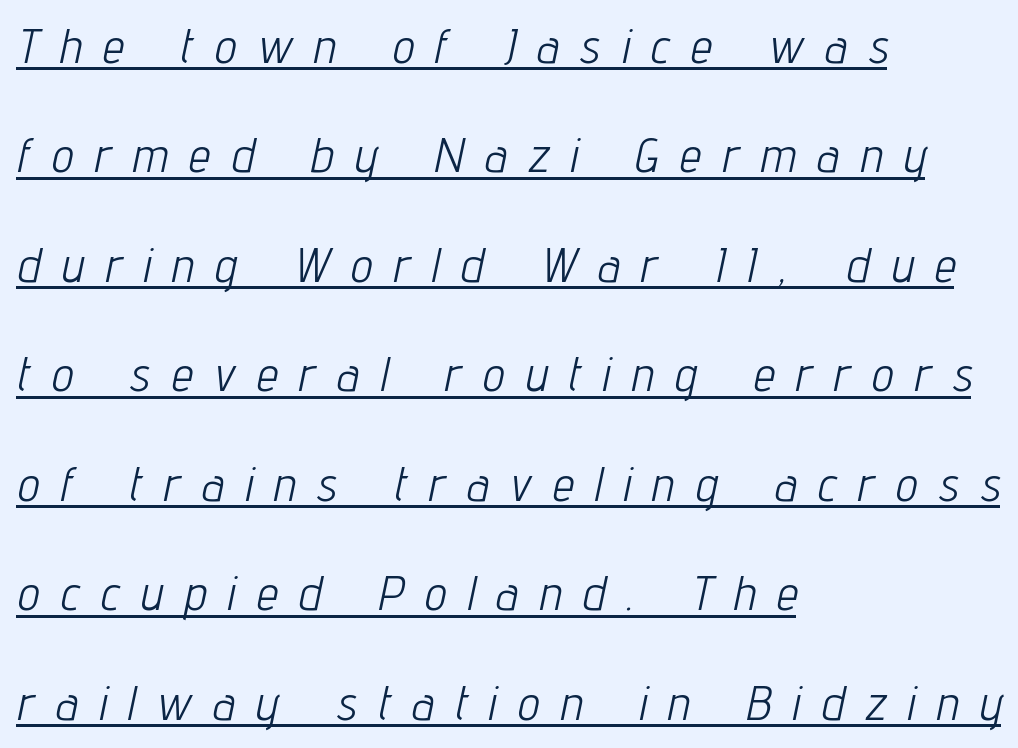
{"italic": "yes", "lean": "right", "slant_degrees": 12, "bold": "no", "weight": "light", "width": "condensed", "stroke_contrast": "low", "x_height": "medium", "monospaced": "no", "underline": "yes", "align": "left", "line_spacing": "loose", "line_spacing_ratio": 2.28, "letter_spacing": "wide", "letter_spacing_em": 0.46, "glyph_px": 48}
